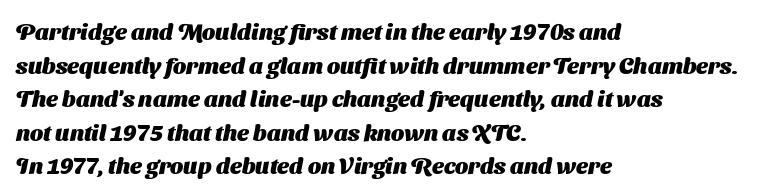
{"bold": "yes", "underline": "no", "align": "left", "line_spacing": "normal", "line_spacing_ratio": 1.46, "letter_spacing": "normal", "letter_spacing_em": 0.0, "glyph_px": 23}
